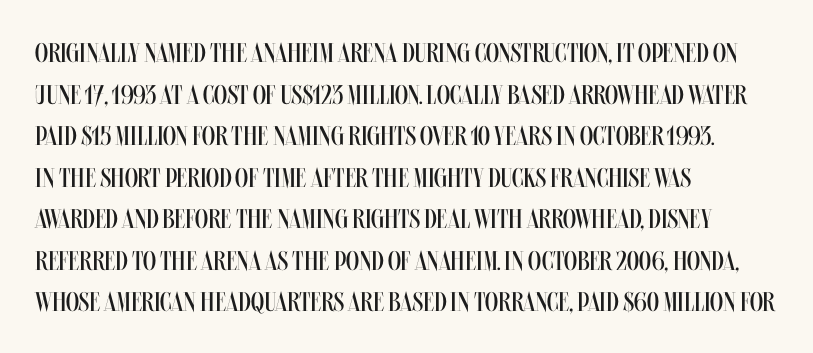
{"italic": "no", "bold": "no", "underline": "no", "align": "left", "line_spacing": "normal", "line_spacing_ratio": 1.54, "letter_spacing": "normal", "letter_spacing_em": 0.0, "glyph_px": 27}
